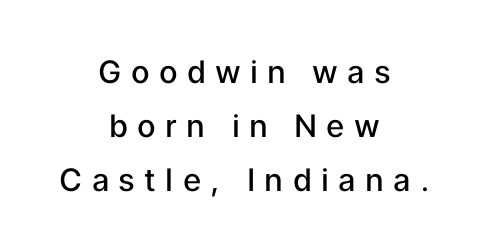
Q: Is the text bold? A: Semi-bold.
Q: Is the text italic (slanted)? A: No, it is upright.
Q: Is the typeface a serif or a sans-serif typeface? A: Sans-serif.
Q: Is the text underlined? A: No.
Q: How is the paragraph aligned? A: Centered.
Q: Is the spacing between letters normal or unusually wide? A: Unusually wide.
Q: Width (condensed, normal, or wide)? A: Normal.
Q: Stroke contrast? A: Low.
Q: x-height? A: Medium.
Q: Monospaced? A: No.
